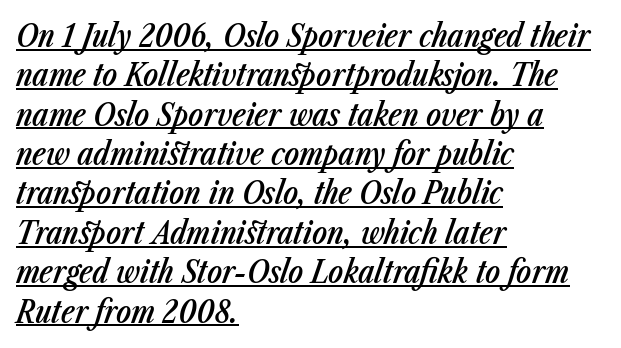
This is the in-between weight designers call semibold or demi. Here the designer chose a conventional face with non-uniform glyph widths. Normally led — the rows are evenly, conventionally spaced. The font's italic variant was chosen for this text.
